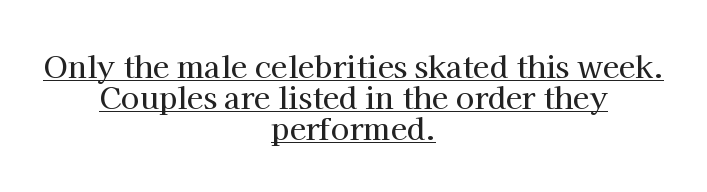
Q: Is the text italic (slanted)? A: No, it is upright.
Q: Is the typeface a serif or a sans-serif typeface? A: Serif.
Q: Is the text underlined? A: Yes.
Q: How is the paragraph aligned? A: Centered.
Q: Is the spacing between letters normal or unusually wide? A: Normal.
Q: Is the spacing between lines tight, normal or loose? A: Tight.
Q: Width (condensed, normal, or wide)? A: Normal.
Q: Stroke contrast? A: High.
Q: x-height? A: Medium.
Q: Monospaced? A: No.
